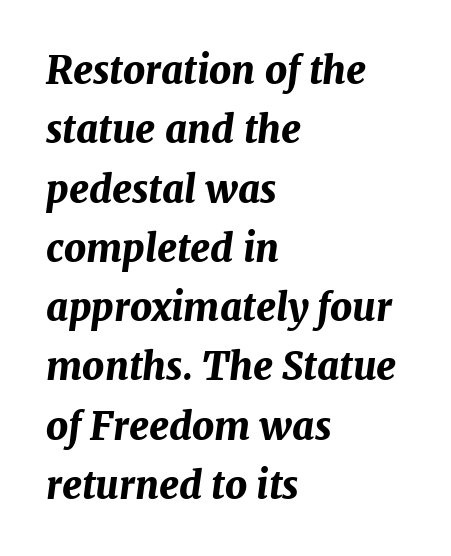
{"italic": "yes", "lean": "right", "slant_degrees": 7, "bold": "yes", "weight": "bold", "width": "normal", "stroke_contrast": "medium", "x_height": "medium", "monospaced": "no", "underline": "no", "align": "left", "line_spacing": "normal", "line_spacing_ratio": 1.56, "letter_spacing": "normal", "letter_spacing_em": 0.0, "glyph_px": 38}
